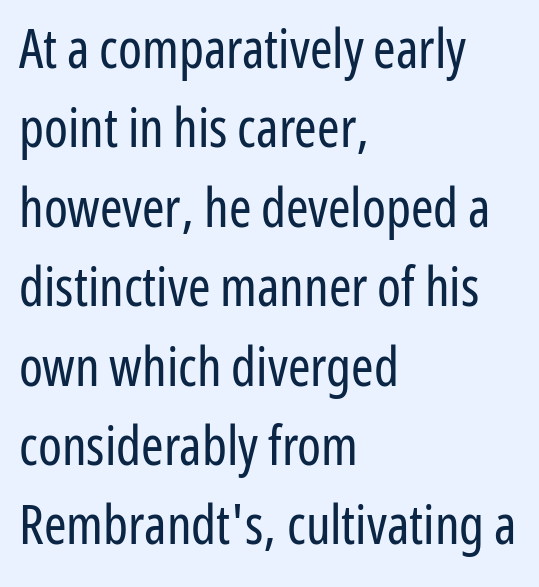
If you drew a ruler down the left edge, every line would touch it. The letters stand upright; this is a roman face. The face looks like a standard text weight, possibly lighter. Descenders hang freely into open space.
